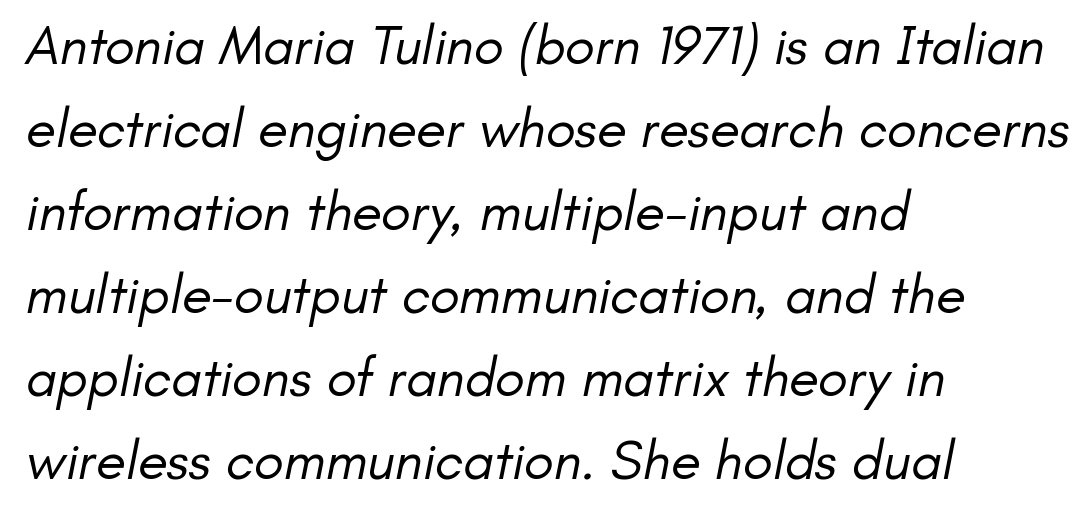
{"serif": "no", "bold": "no", "weight": "regular", "width": "normal", "stroke_contrast": "low", "x_height": "small", "monospaced": "no", "underline": "no", "align": "left", "line_spacing": "normal", "line_spacing_ratio": 1.51, "letter_spacing": "normal", "letter_spacing_em": 0.0, "glyph_px": 55}
